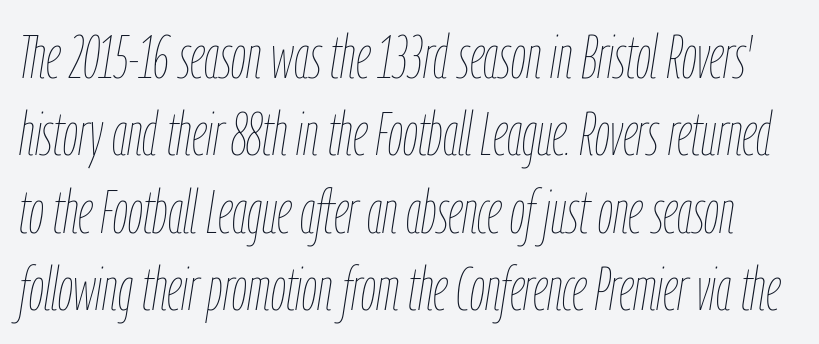
The image shows 60 px thin, condensed type, italic (leaning right); set normal line spacing (1.29x), normal letter spacing, not underlined; low stroke contrast and a medium x-height.
